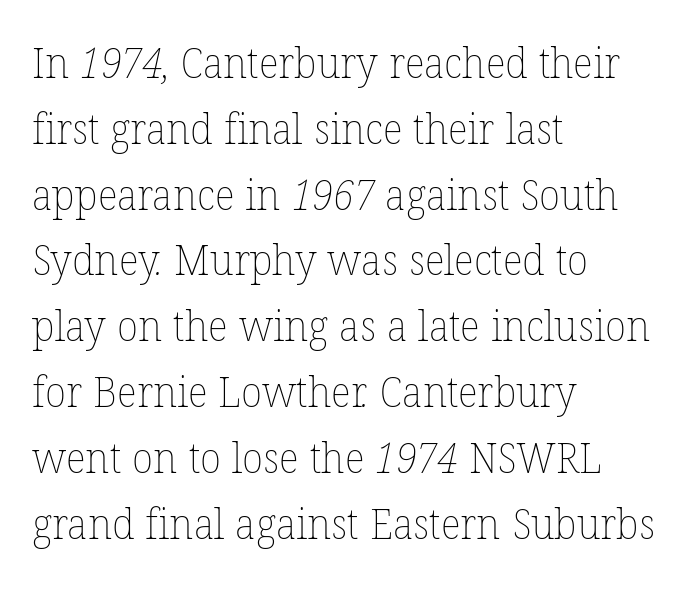
The image shows 43 px thin type; set left-aligned, normal line spacing (1.53x), normal letter spacing, not underlined; low stroke contrast and a medium x-height.
